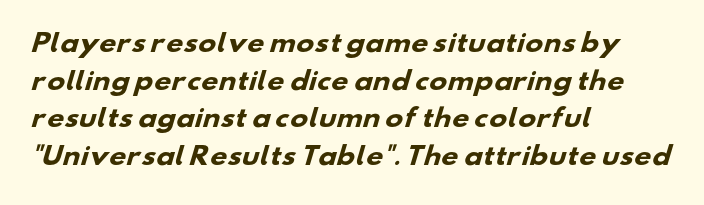
The image shows 24 px bold type; set left-aligned, normal line spacing (1.57x), normal letter spacing, not underlined.
